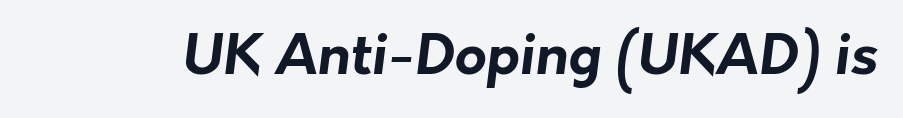
Observe the ordinary spacing: letters are neighbours, not strangers. Typographic density is high because the face is bold. The passage shown is typed in a proportional face where columns would drift. This rendering features lettering with no underline. The text was rendered using a sans face with plain stroke endings.
